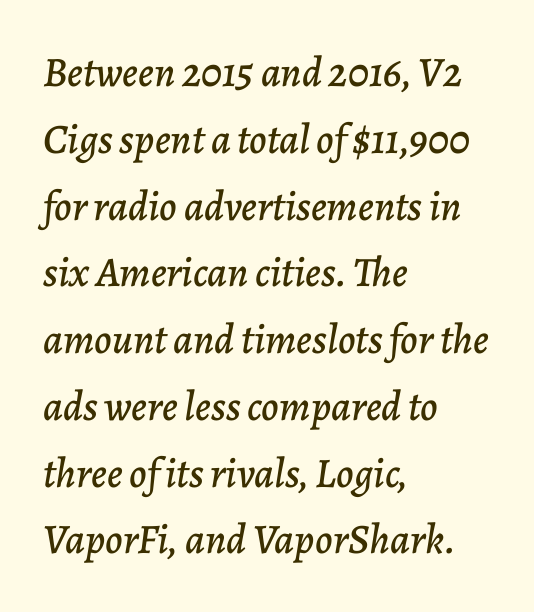
Standard letterfit; no display-style spreading of the glyphs. The specimen reads as italic at a glance. The paragraph has a hard left edge and a soft right edge. The leading is moderate, giving the passage an even texture. Beneath every word, the page is bare. Varying glyph widths throughout — classic text-font behaviour.
